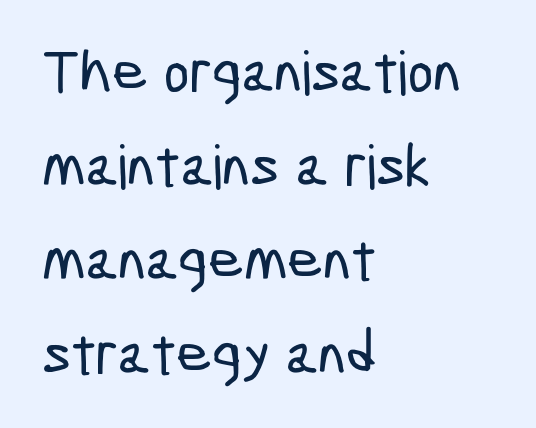
The image shows 61 px condensed sans-serif type; set left-aligned, normal line spacing (1.54x), normal letter spacing, not underlined; low stroke contrast and a medium x-height.
